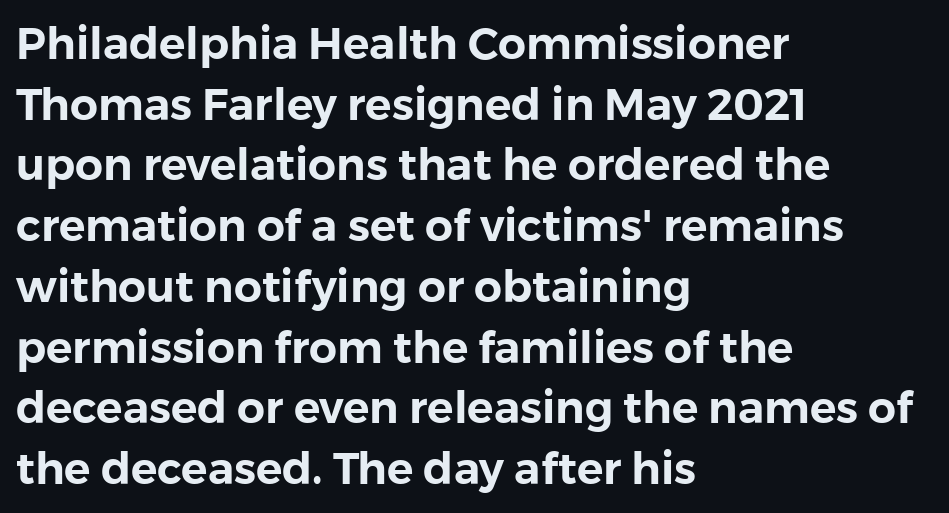
Q: Is the text italic (slanted)? A: No, it is upright.
Q: Is the typeface a serif or a sans-serif typeface? A: Sans-serif.
Q: Is the text underlined? A: No.
Q: How is the paragraph aligned? A: Left-aligned.
Q: Is the spacing between letters normal or unusually wide? A: Normal.
Q: Is the spacing between lines tight, normal or loose? A: Normal.
Q: Width (condensed, normal, or wide)? A: Normal.
Q: x-height? A: Medium.
Q: Monospaced? A: No.
